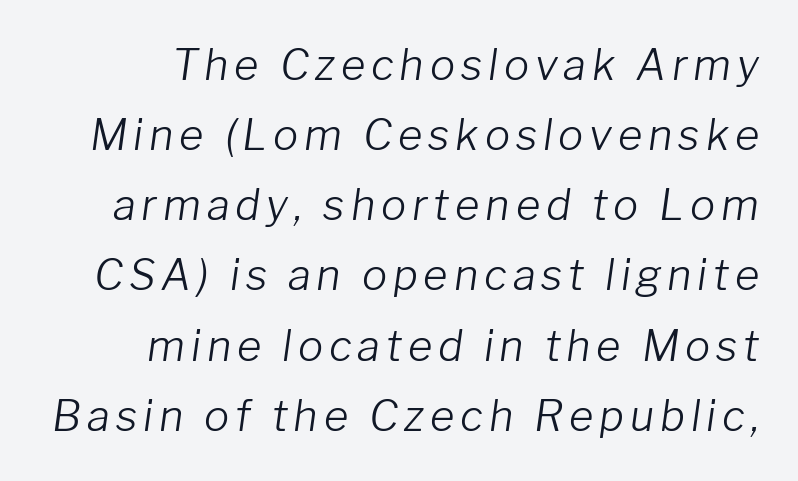
The image shows 42 px light type, italic (leaning right); set right-aligned, normal line spacing (1.67x), not underlined; low stroke contrast and a medium x-height.
